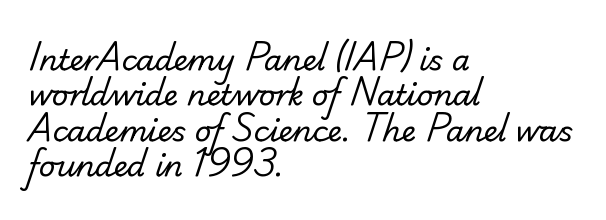
Q: Is the text bold? A: No.
Q: Is the typeface a serif or a sans-serif typeface? A: Sans-serif.
Q: Is the text underlined? A: No.
Q: How is the paragraph aligned? A: Left-aligned.
Q: Is the spacing between letters normal or unusually wide? A: Normal.
Q: Width (condensed, normal, or wide)? A: Normal.
Q: Stroke contrast? A: Low.
Q: x-height? A: Small.
Q: Monospaced? A: No.
